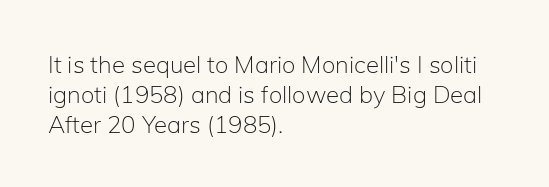
Honestly, there is no underline to notice here at all. The font's upright variant was chosen for this text. Horizontally, the lines are justified to the leading edge only. Bold? No — there's no thickening of the strokes.
